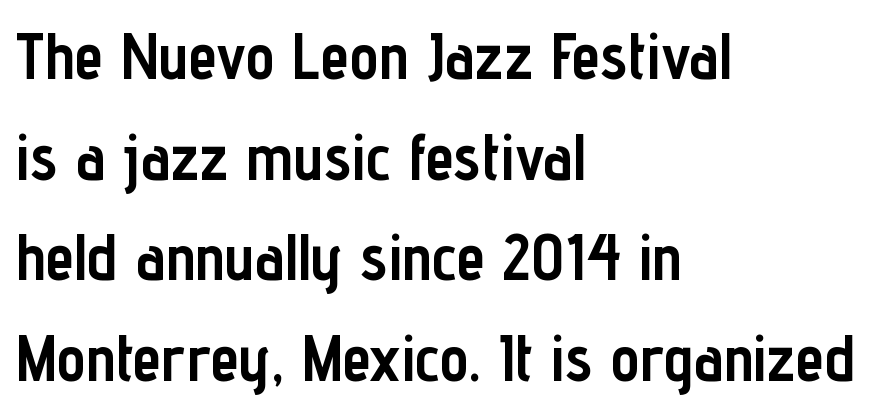
Are there feet on the stems? There aren't — it's a sans. Baseline-to-baseline distance is the conventional proportion of letter height. You'd pick this weight for a headline — it's a proper bold. The passage shown is typed in a proportional face where columns would drift. The ragged edge is on the right, which tells us the setting is flush left. Anything drawn beneath the words? Only blank space.
